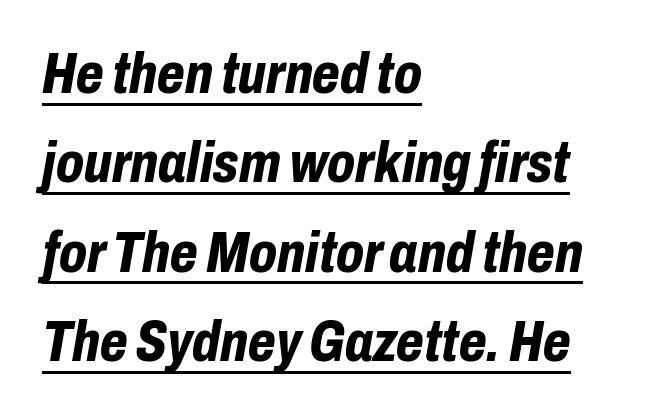
The image shows 57 px bold, condensed type, italic (leaning right); set left-aligned, normal line spacing (1.57x), normal letter spacing, underlined; low stroke contrast and a medium x-height.
